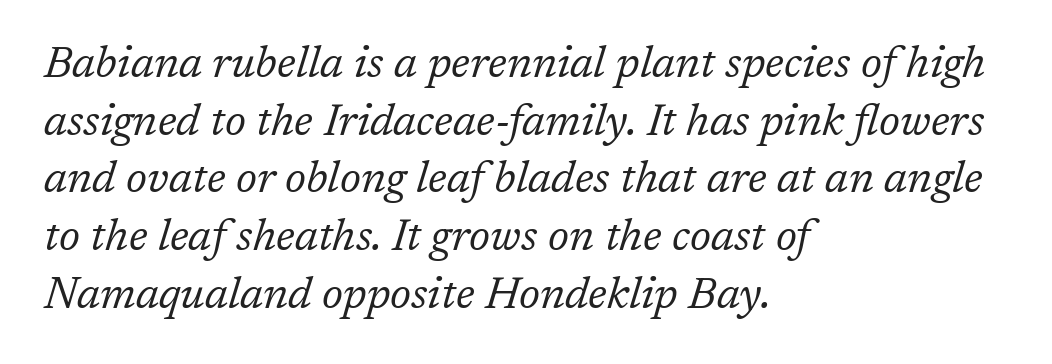
{"serif": "yes", "italic": "yes", "lean": "right", "slant_degrees": 17, "bold": "no", "weight": "regular", "width": "normal", "stroke_contrast": "low", "x_height": "medium", "monospaced": "no", "underline": "no", "align": "left", "line_spacing": "normal", "line_spacing_ratio": 1.31, "letter_spacing": "normal", "letter_spacing_em": 0.0, "glyph_px": 44}
